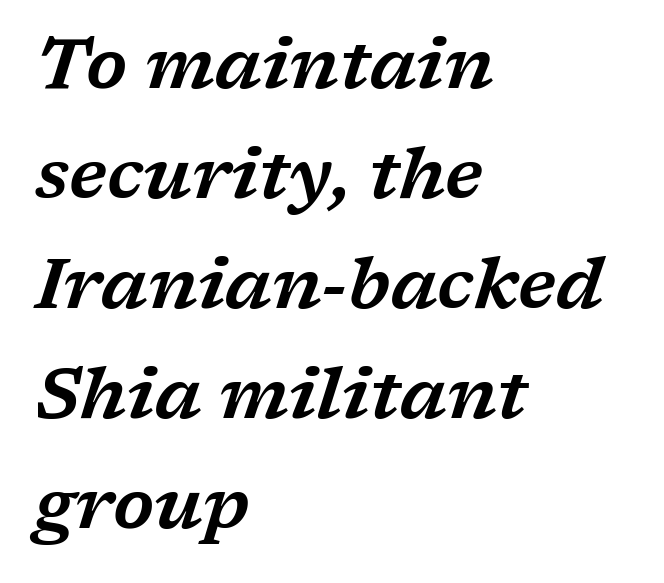
{"serif": "yes", "italic": "yes", "lean": "right", "slant_degrees": 17, "width": "wide", "stroke_contrast": "low", "x_height": "medium", "monospaced": "no", "underline": "no", "align": "left", "line_spacing": "normal", "line_spacing_ratio": 1.55, "letter_spacing": "normal", "letter_spacing_em": 0.0, "glyph_px": 71}
